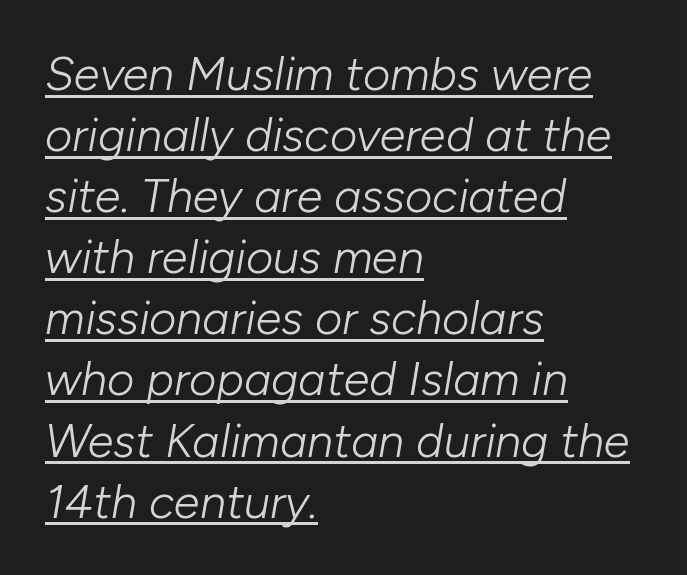
Q: Is the text bold? A: No.
Q: Is the text italic (slanted)? A: Yes, it leans right by about 10 degrees.
Q: Is the text underlined? A: Yes.
Q: How is the paragraph aligned? A: Left-aligned.
Q: Is the spacing between letters normal or unusually wide? A: Normal.
Q: Is the spacing between lines tight, normal or loose? A: Normal.
Q: Width (condensed, normal, or wide)? A: Normal.
Q: Stroke contrast? A: Low.
Q: x-height? A: Medium.
Q: Monospaced? A: No.
